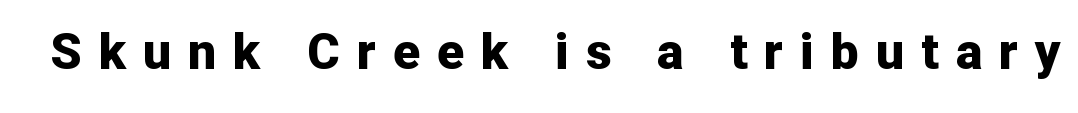
Bold? Absolutely — the strokes are thick and heavy. A clean baseline with only descenders dipping below it. Varying glyph widths throughout — classic text-font behaviour. The type family on display is of the sans-serif kind. Quick note: not italic, upright. Between one letter and the next there's a generous, obvious gap.
